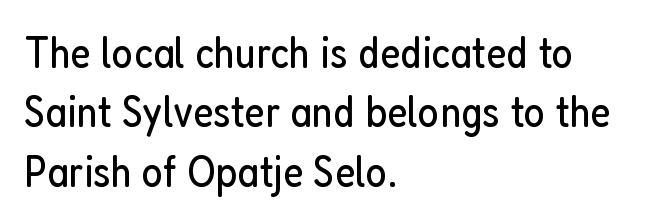
Q: Is the text bold? A: No.
Q: Is the text italic (slanted)? A: No, it is upright.
Q: Is the typeface a serif or a sans-serif typeface? A: Sans-serif.
Q: Is the text underlined? A: No.
Q: How is the paragraph aligned? A: Left-aligned.
Q: Is the spacing between letters normal or unusually wide? A: Normal.
Q: Is the spacing between lines tight, normal or loose? A: Normal.
Q: Width (condensed, normal, or wide)? A: Condensed.
Q: Stroke contrast? A: Low.
Q: x-height? A: Medium.
Q: Monospaced? A: No.
